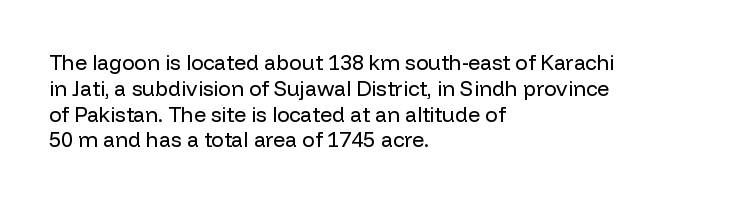
Visually the block forms a straight wall on the left and a jagged coastline on the right. This sample uses plain, unmodified letter spacing. The face looks like a standard text weight, possibly lighter. Check under the words: just untouched page. Does the lettering tilt? It doesn't — this is upright.
